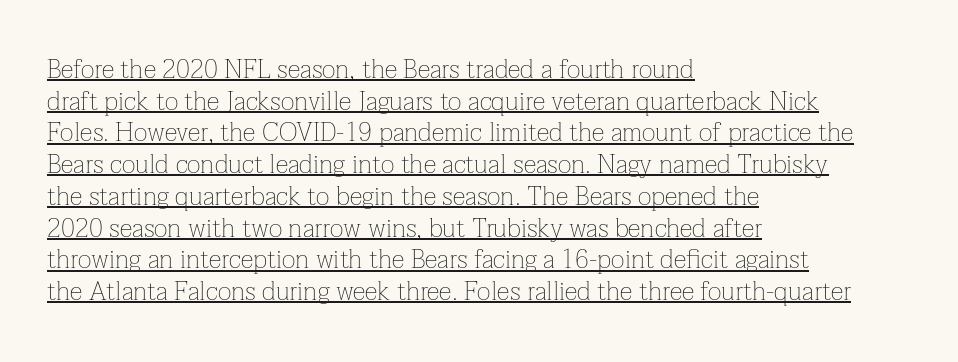
Does the lettering tilt? It doesn't — this is upright. The passage shown is underscored from start to finish. These lines are set flush left with a ragged right edge. Unbolded letterforms with no extra heft.
